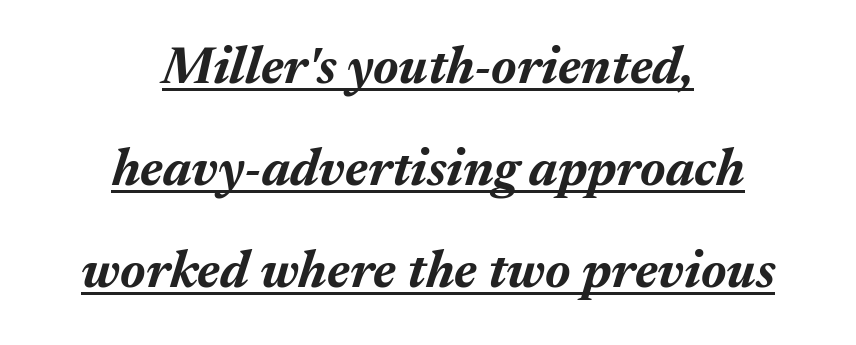
The lines are spread far apart with generous leading. I'd describe the lettering as bold — thick and assertive. Characters follow at the spacing the type designer built in. This sample has the flowing, uneven cadence of proportional lettering. The face used here has a pronounced slope to its letters. Looks like someone drew a line under every word here.
